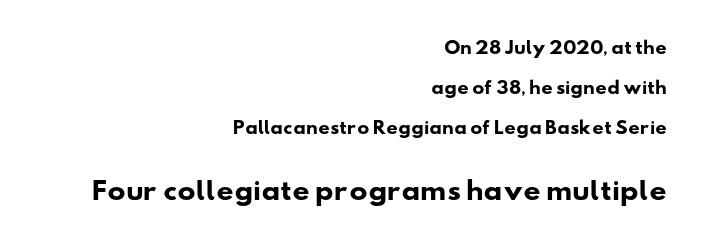
Q: Is the text bold? A: Yes.
Q: Is the text underlined? A: No.
Q: How is the paragraph aligned? A: Right-aligned.
Q: Is the spacing between letters normal or unusually wide? A: Normal.
Q: Is the spacing between lines tight, normal or loose? A: Loose.
Q: Which block of text is set in a larger size, the first (top) or the second (bottom)? A: The second (bottom) one.
